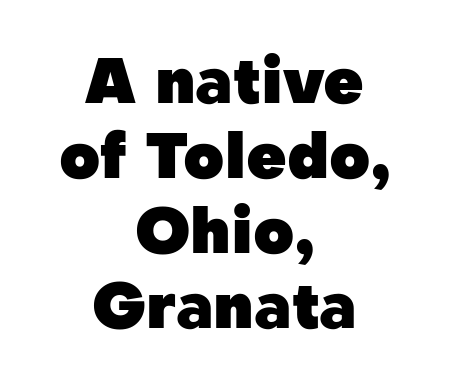
Q: Is the text bold? A: Yes.
Q: Is the text italic (slanted)? A: No, it is upright.
Q: Is the typeface a serif or a sans-serif typeface? A: Sans-serif.
Q: Is the text underlined? A: No.
Q: How is the paragraph aligned? A: Centered.
Q: Is the spacing between letters normal or unusually wide? A: Normal.
Q: Width (condensed, normal, or wide)? A: Normal.
Q: Stroke contrast? A: Low.
Q: x-height? A: Medium.
Q: Monospaced? A: No.
